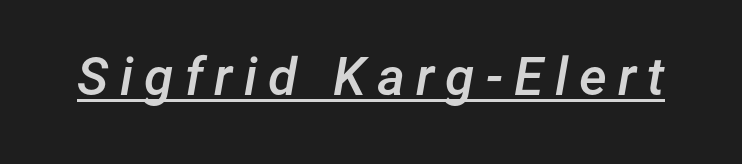
The image shows 53 px semibold type, italic (leaning right); set unusually wide letter spacing (+0.21 em), underlined; low stroke contrast and a medium x-height.
